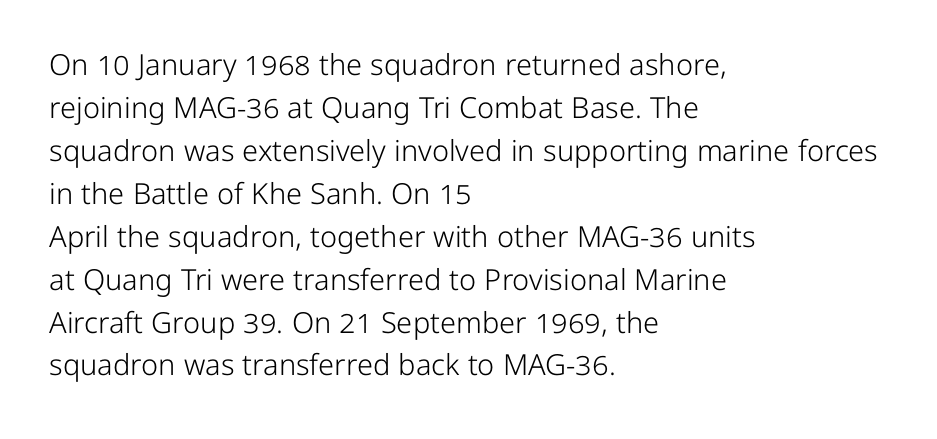
{"serif": "no", "italic": "no", "bold": "no", "weight": "light", "width": "normal", "stroke_contrast": "low", "x_height": "medium", "monospaced": "no", "underline": "no", "align": "left", "line_spacing": "normal", "line_spacing_ratio": 1.48, "letter_spacing": "normal", "letter_spacing_em": 0.0, "glyph_px": 29}
